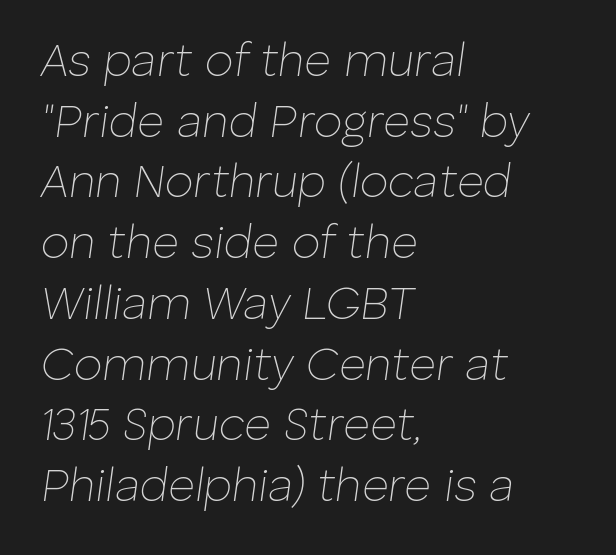
The image shows 46 px thin type, italic (leaning right); set left-aligned, normal line spacing (1.32x), normal letter spacing, not underlined; low stroke contrast and a medium x-height.
